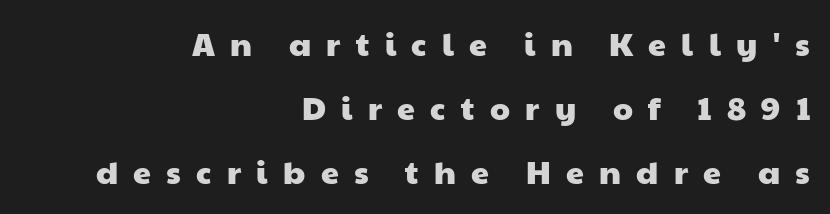
Q: Is the typeface a serif or a sans-serif typeface? A: Sans-serif.
Q: Is the text underlined? A: No.
Q: How is the paragraph aligned? A: Right-aligned.
Q: Is the spacing between letters normal or unusually wide? A: Unusually wide.
Q: Is the spacing between lines tight, normal or loose? A: Loose.
Q: Width (condensed, normal, or wide)? A: Wide.
Q: Stroke contrast? A: Low.
Q: x-height? A: Medium.
Q: Monospaced? A: No.
